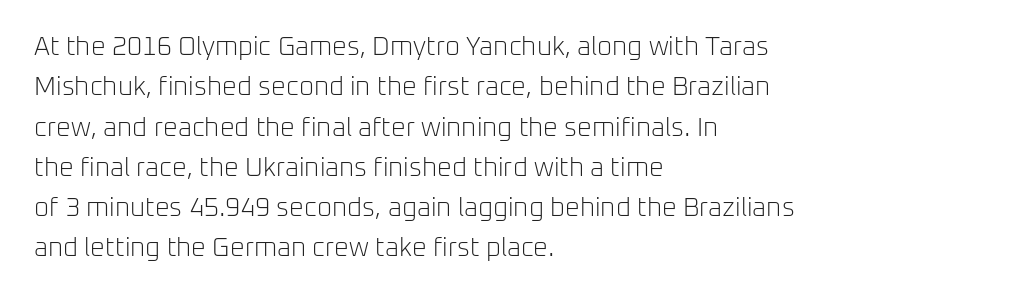
{"italic": "no", "bold": "no", "underline": "no", "align": "left", "line_spacing": "normal", "line_spacing_ratio": 1.55, "letter_spacing": "normal", "letter_spacing_em": 0.0, "glyph_px": 26}
